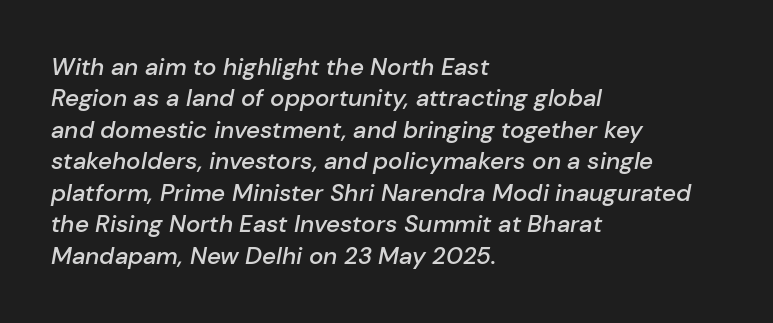
Would a proofreader flag this as italicized? Yes. Stems and bowls a touch heavier than normal — semibold. Layout note: lines flush left. A normal amount of white space separates one row of letters from the next. Any mark beneath the type? The region is blank.
